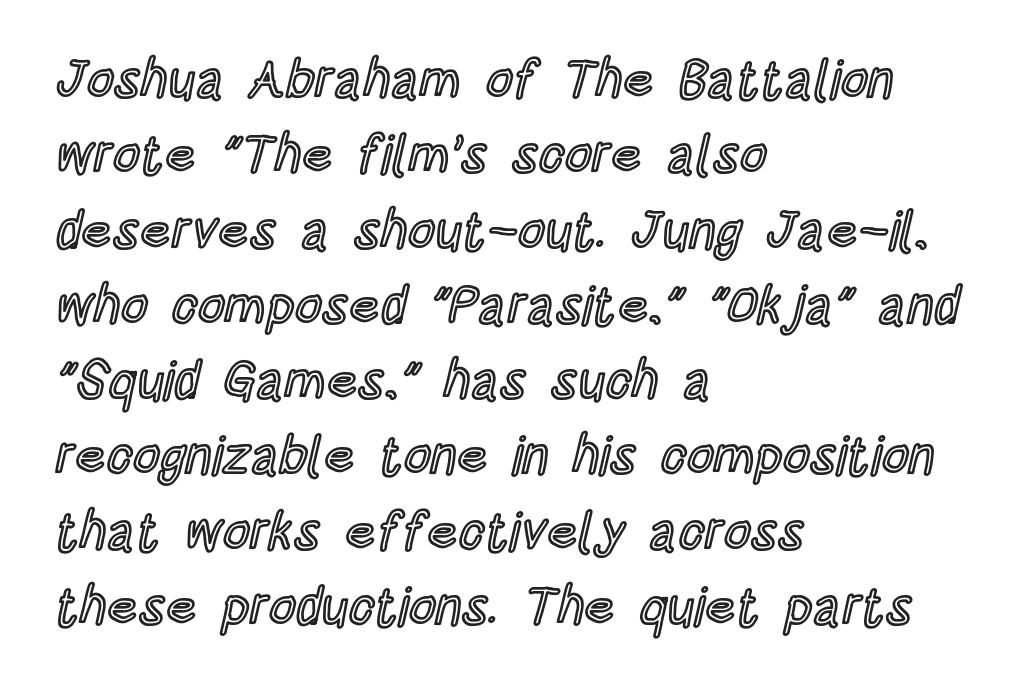
Between one letter and the next there's only the usual sliver of space. Typeset ragged right — the left edge is the straight one. Summary of vertical rhythm: regular, with standard interline spacing. Think of a printed novel: that variable character pitch is what you see here. Plain, unruled lines of type.
